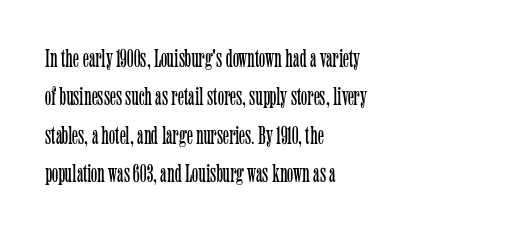
Leftover space on each line is placed entirely after the last word. The font sits on the lighter half of the weight spectrum, regular included. Here the glyphs are tracked normally, forming tight word shapes. Evenly set lines give the paragraph a standard silhouette. The area under the type is left untouched. The letters stand upright; this is a roman face.
